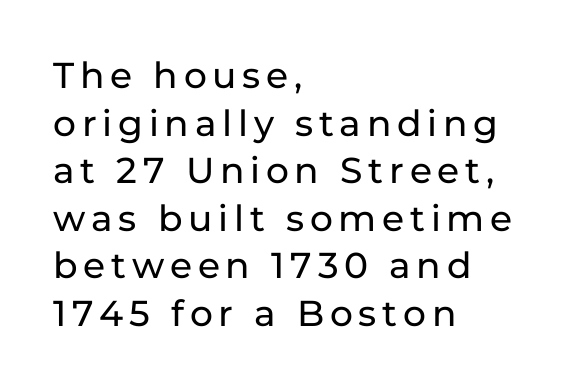
Q: Is the text italic (slanted)? A: No, it is upright.
Q: Is the typeface a serif or a sans-serif typeface? A: Sans-serif.
Q: Is the text underlined? A: No.
Q: How is the paragraph aligned? A: Left-aligned.
Q: Is the spacing between lines tight, normal or loose? A: Normal.
Q: Width (condensed, normal, or wide)? A: Normal.
Q: Stroke contrast? A: Low.
Q: x-height? A: Medium.
Q: Monospaced? A: No.
